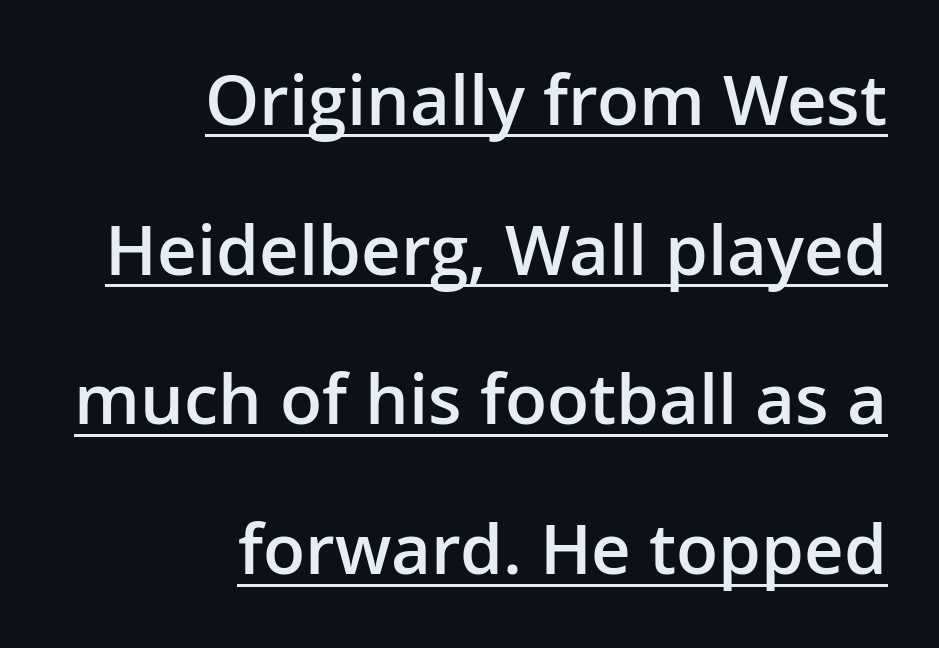
{"serif": "no", "italic": "no", "bold": "semi", "weight": "semibold", "width": "normal", "stroke_contrast": "low", "x_height": "medium", "monospaced": "no", "underline": "yes", "align": "right", "line_spacing": "loose", "line_spacing_ratio": 2.17, "letter_spacing": "normal", "letter_spacing_em": 0.0, "glyph_px": 69}
